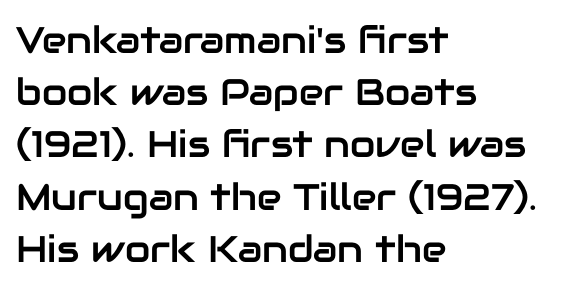
The image shows 37 px sans-serif type, upright; set left-aligned, normal line spacing (1.41x), normal letter spacing, not underlined; low stroke contrast and a medium x-height.
